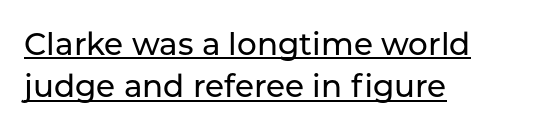
The image shows 31 px sans-serif type, upright; set left-aligned, normal line spacing (1.37x), normal letter spacing, underlined; low stroke contrast and a medium x-height.
